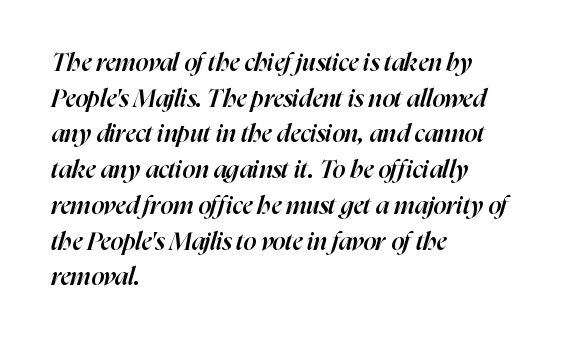
{"italic": "yes", "lean": "right", "slant_degrees": 16, "bold": "semi", "underline": "no", "align": "left", "line_spacing": "normal", "line_spacing_ratio": 1.43, "letter_spacing": "normal", "letter_spacing_em": 0.0, "glyph_px": 25}
